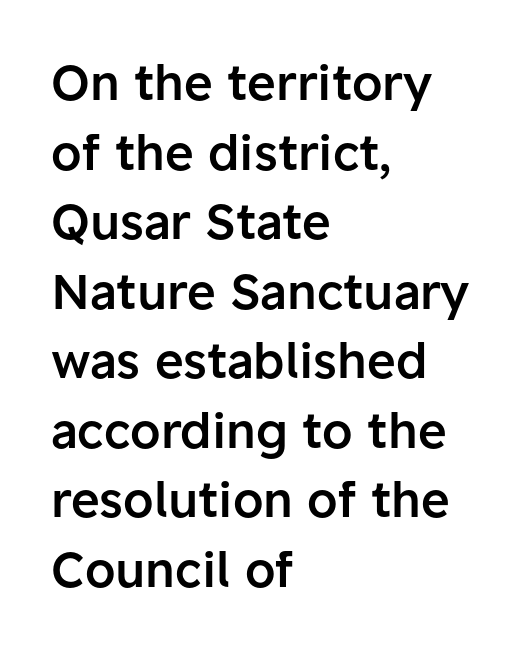
{"serif": "no", "italic": "no", "bold": "semi", "weight": "semibold", "width": "normal", "stroke_contrast": "low", "x_height": "medium", "monospaced": "no", "underline": "no", "align": "left", "line_spacing": "normal", "line_spacing_ratio": 1.42, "letter_spacing": "normal", "letter_spacing_em": 0.0, "glyph_px": 49}
